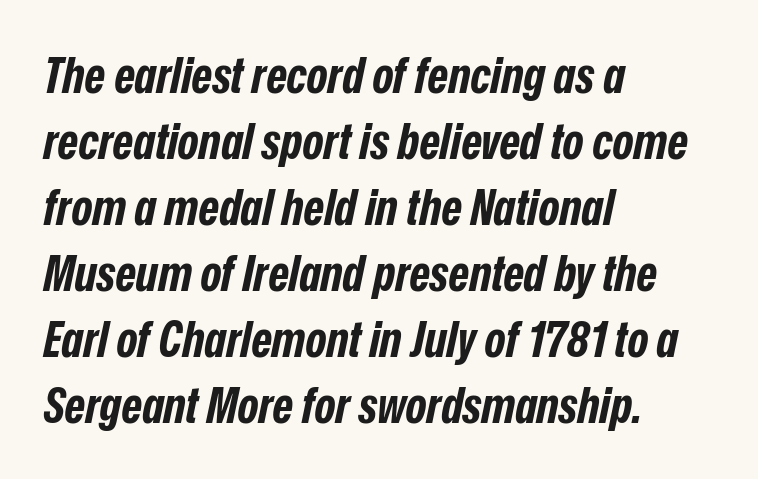
Q: Is the text bold? A: Yes.
Q: Is the text italic (slanted)? A: Yes, it leans right by about 12 degrees.
Q: Is the text underlined? A: No.
Q: How is the paragraph aligned? A: Left-aligned.
Q: Is the spacing between letters normal or unusually wide? A: Normal.
Q: Is the spacing between lines tight, normal or loose? A: Normal.
Q: Width (condensed, normal, or wide)? A: Condensed.
Q: Stroke contrast? A: Low.
Q: x-height? A: Medium.
Q: Monospaced? A: No.
